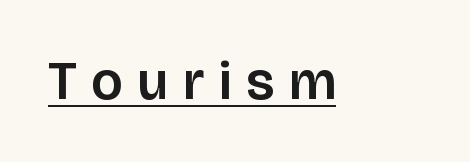
The image shows 54 px sans-serif type, upright; set unusually wide letter spacing (+0.28 em), underlined; low stroke contrast and a large x-height.
